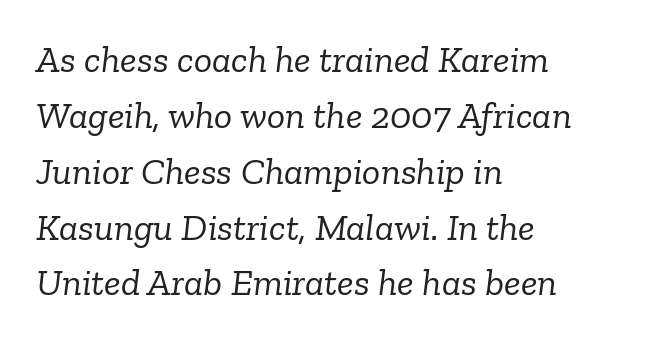
Weight: in the light-to-regular range. The typesetter chose a ragged-right arrangement here. Yep, that's italic — everything's leaning. The vertical gap from one line to the next is medium.
